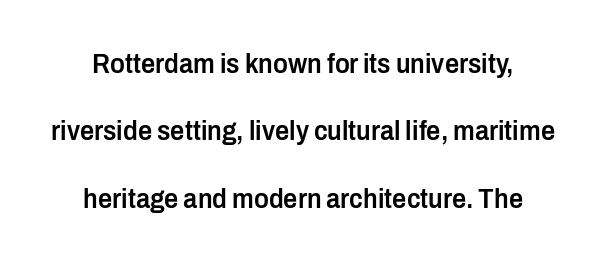
Q: Is the text bold? A: Semi-bold.
Q: Is the text italic (slanted)? A: No, it is upright.
Q: Is the typeface a serif or a sans-serif typeface? A: Sans-serif.
Q: Is the text underlined? A: No.
Q: Is the spacing between letters normal or unusually wide? A: Normal.
Q: Is the spacing between lines tight, normal or loose? A: Loose.
Q: Width (condensed, normal, or wide)? A: Condensed.
Q: Stroke contrast? A: Low.
Q: x-height? A: Medium.
Q: Monospaced? A: No.
